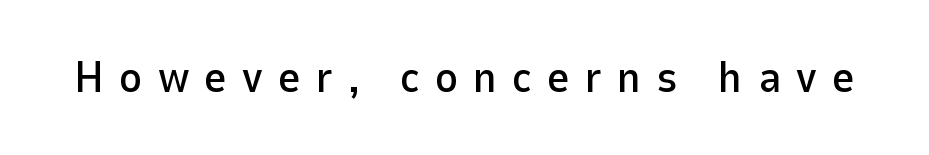
{"serif": "no", "italic": "no", "width": "normal", "stroke_contrast": "low", "x_height": "medium", "monospaced": "no", "underline": "no", "letter_spacing": "wide", "letter_spacing_em": 0.34, "glyph_px": 44}
